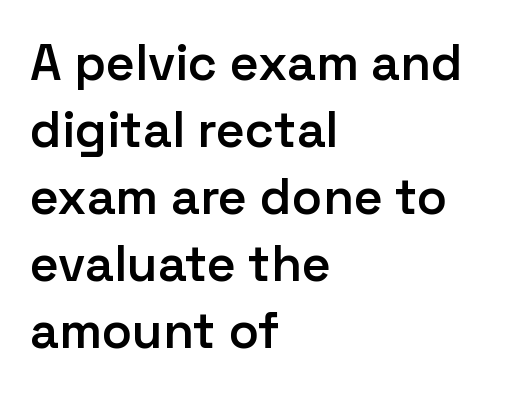
The image shows 50 px semibold sans-serif type, upright; set left-aligned, normal line spacing (1.34x), normal letter spacing, not underlined; low stroke contrast and a medium x-height.
